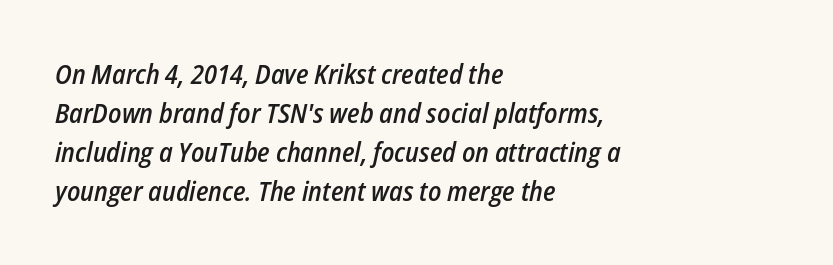
Q: Is the text bold? A: Semi-bold.
Q: Is the text italic (slanted)? A: Yes, it leans right by about 12 degrees.
Q: Is the text underlined? A: No.
Q: How is the paragraph aligned? A: Left-aligned.
Q: Is the spacing between letters normal or unusually wide? A: Normal.
Q: Is the spacing between lines tight, normal or loose? A: Normal.
